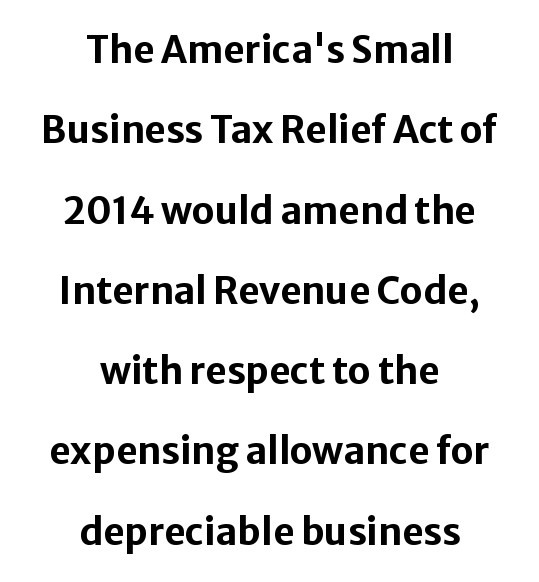
The image shows 37 px bold sans-serif type, upright; set centered, loose line spacing (2.17x), normal letter spacing, not underlined; low stroke contrast and a medium x-height.
